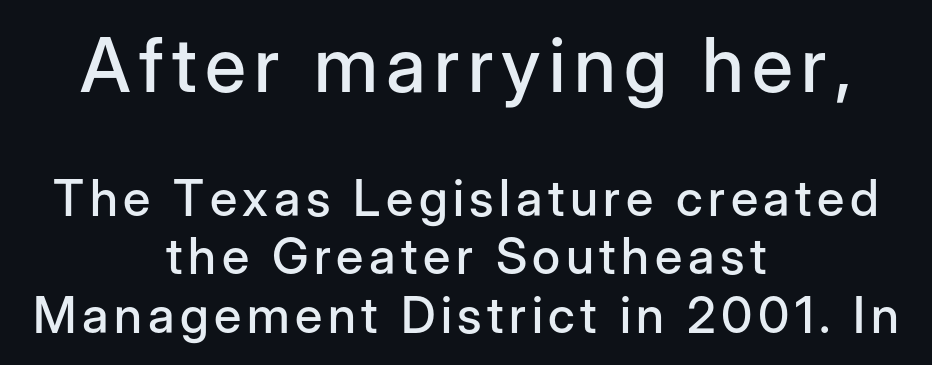
Q: Is the text italic (slanted)? A: No, it is upright.
Q: Is the typeface a serif or a sans-serif typeface? A: Sans-serif.
Q: Is the text underlined? A: No.
Q: How is the paragraph aligned? A: Centered.
Q: Which block of text is set in a larger size, the first (top) or the second (bottom)? A: The first (top) one.
Q: Width (condensed, normal, or wide)? A: Normal.
Q: Stroke contrast? A: Low.
Q: x-height? A: Medium.
Q: Monospaced? A: No.
